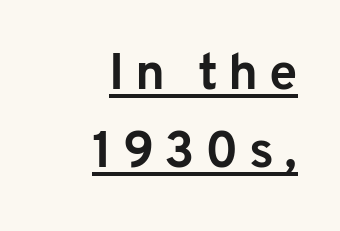
The image shows 51 px bold sans-serif type, upright; set right-aligned, normal line spacing (1.53x), unusually wide letter spacing (+0.2 em), underlined; low stroke contrast and a medium x-height.
